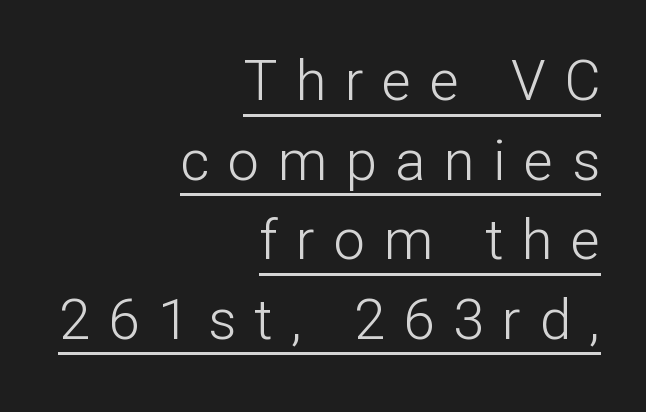
Q: Is the text bold? A: No.
Q: Is the text italic (slanted)? A: No, it is upright.
Q: Is the typeface a serif or a sans-serif typeface? A: Sans-serif.
Q: Is the text underlined? A: Yes.
Q: How is the paragraph aligned? A: Right-aligned.
Q: Is the spacing between letters normal or unusually wide? A: Unusually wide.
Q: Is the spacing between lines tight, normal or loose? A: Normal.
Q: Width (condensed, normal, or wide)? A: Normal.
Q: Stroke contrast? A: Low.
Q: x-height? A: Medium.
Q: Monospaced? A: No.
